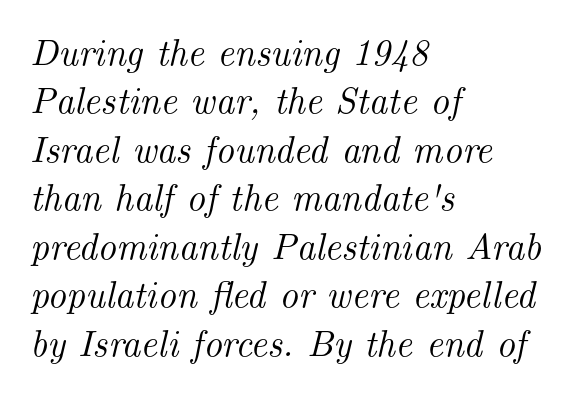
Character widths vary here, with narrow letters taking less room than wide ones. Rows of type keep a routine distance in the vertical direction. This sample is left-justified, so line endings fall wherever the words run out. No extra tracking has been applied to these lines.
